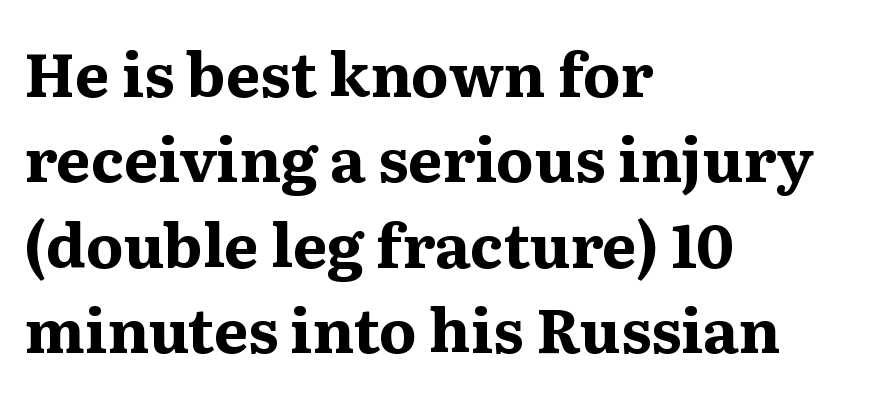
Q: Is the text bold? A: Yes.
Q: Is the text italic (slanted)? A: No, it is upright.
Q: Is the typeface a serif or a sans-serif typeface? A: Serif.
Q: Is the text underlined? A: No.
Q: How is the paragraph aligned? A: Left-aligned.
Q: Is the spacing between letters normal or unusually wide? A: Normal.
Q: Is the spacing between lines tight, normal or loose? A: Normal.
Q: Width (condensed, normal, or wide)? A: Normal.
Q: Stroke contrast? A: Medium.
Q: x-height? A: Medium.
Q: Monospaced? A: No.
